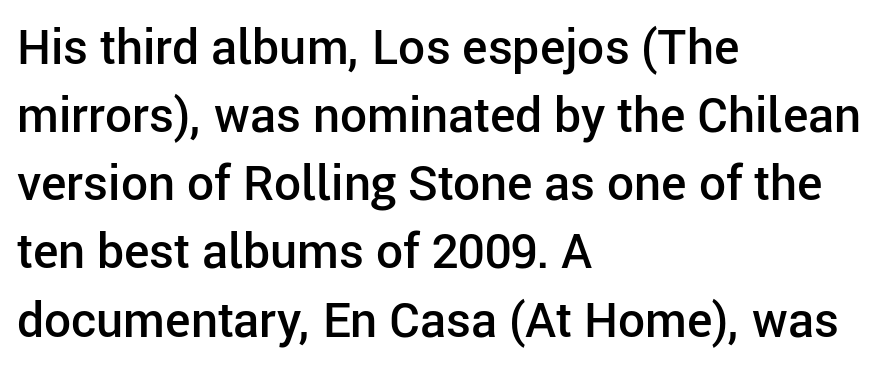
{"serif": "no", "italic": "no", "bold": "semi", "weight": "semibold", "width": "normal", "stroke_contrast": "low", "x_height": "medium", "monospaced": "no", "underline": "no", "align": "left", "line_spacing": "normal", "line_spacing_ratio": 1.42, "letter_spacing": "normal", "letter_spacing_em": 0.0, "glyph_px": 48}
